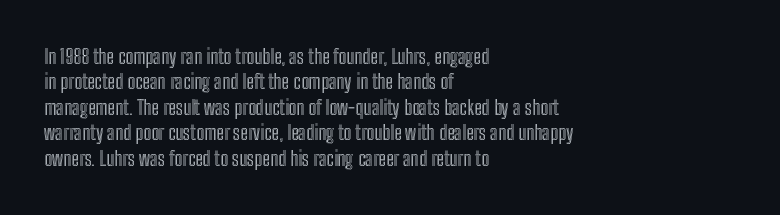
The image shows 20 px text type, upright; set left-aligned, normal line spacing (1.27x), normal letter spacing, not underlined.
